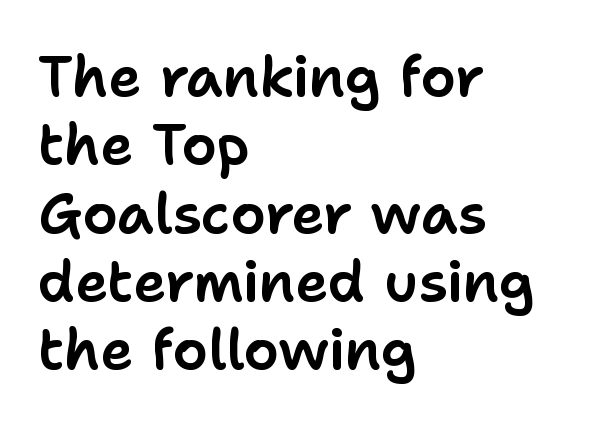
You can tell from the bare stems that sans-serif type was used. The rendering uses natural spacing where letterforms have individual widths. Every character sits straight up, as roman type does. Nobody drew a line under any word here.
